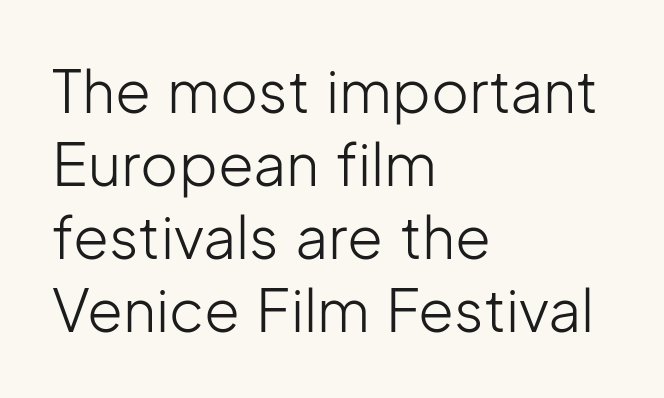
Q: Is the text bold? A: No.
Q: Is the text italic (slanted)? A: No, it is upright.
Q: Is the typeface a serif or a sans-serif typeface? A: Sans-serif.
Q: Is the text underlined? A: No.
Q: How is the paragraph aligned? A: Left-aligned.
Q: Is the spacing between letters normal or unusually wide? A: Normal.
Q: Is the spacing between lines tight, normal or loose? A: Normal.
Q: Width (condensed, normal, or wide)? A: Normal.
Q: Stroke contrast? A: Low.
Q: x-height? A: Medium.
Q: Monospaced? A: No.
